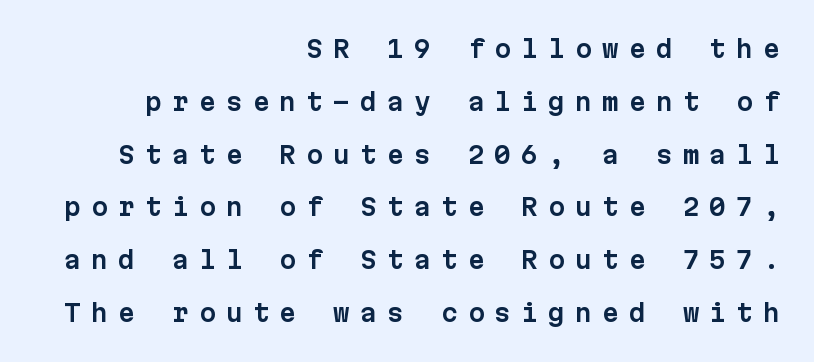
Q: Is the text italic (slanted)? A: No, it is upright.
Q: Is the text underlined? A: No.
Q: How is the paragraph aligned? A: Right-aligned.
Q: Is the spacing between letters normal or unusually wide? A: Unusually wide.
Q: Is the spacing between lines tight, normal or loose? A: Loose.
